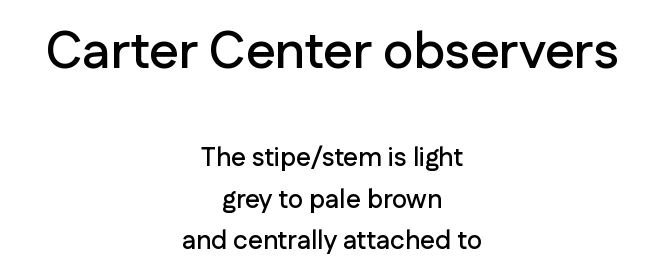
Does the copy run flush right? No — it is centered line by line. Each letter keeps its own natural width here, so spacing adapts to shape. Posture: straight, roman, zero tilt. The space beneath each line is pristine and unruled. The horizontal fit of the characters is conventional and even.
